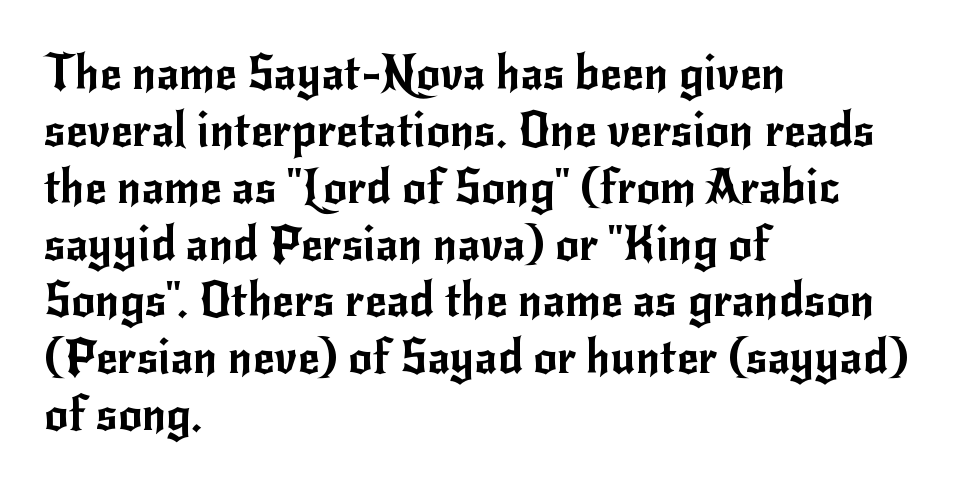
Q: Is the text italic (slanted)? A: No, it is upright.
Q: Is the typeface a serif or a sans-serif typeface? A: Sans-serif.
Q: Is the text underlined? A: No.
Q: How is the paragraph aligned? A: Left-aligned.
Q: Is the spacing between letters normal or unusually wide? A: Normal.
Q: Width (condensed, normal, or wide)? A: Normal.
Q: Stroke contrast? A: Low.
Q: x-height? A: Small.
Q: Monospaced? A: No.
